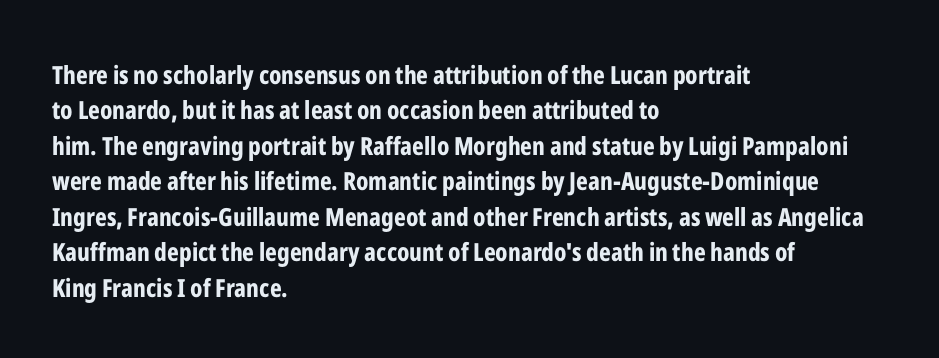
{"italic": "no", "bold": "yes", "underline": "no", "align": "left", "line_spacing": "normal", "line_spacing_ratio": 1.42, "letter_spacing": "normal", "letter_spacing_em": 0.0, "glyph_px": 25}
